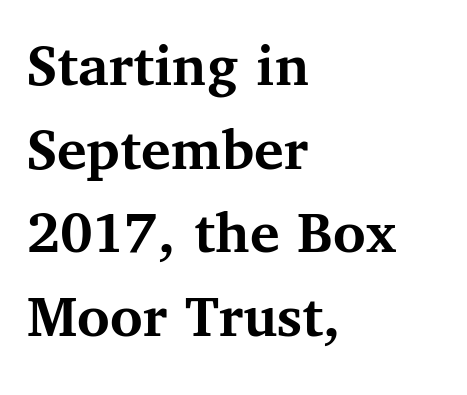
{"serif": "yes", "italic": "no", "bold": "yes", "weight": "semibold", "width": "normal", "stroke_contrast": "medium", "x_height": "medium", "monospaced": "no", "underline": "no", "align": "left", "line_spacing": "normal", "line_spacing_ratio": 1.35, "letter_spacing": "normal", "letter_spacing_em": 0.0, "glyph_px": 62}
